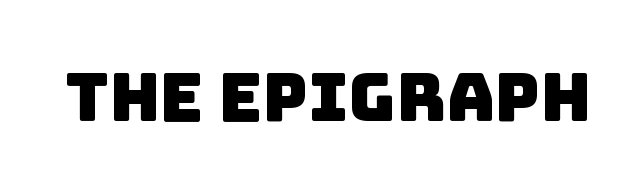
Q: Is the typeface a serif or a sans-serif typeface? A: Sans-serif.
Q: Is the text underlined? A: No.
Q: Is the spacing between letters normal or unusually wide? A: Normal.
Q: Width (condensed, normal, or wide)? A: Normal.
Q: Stroke contrast? A: Low.
Q: x-height? A: Large.
Q: Monospaced? A: No.
